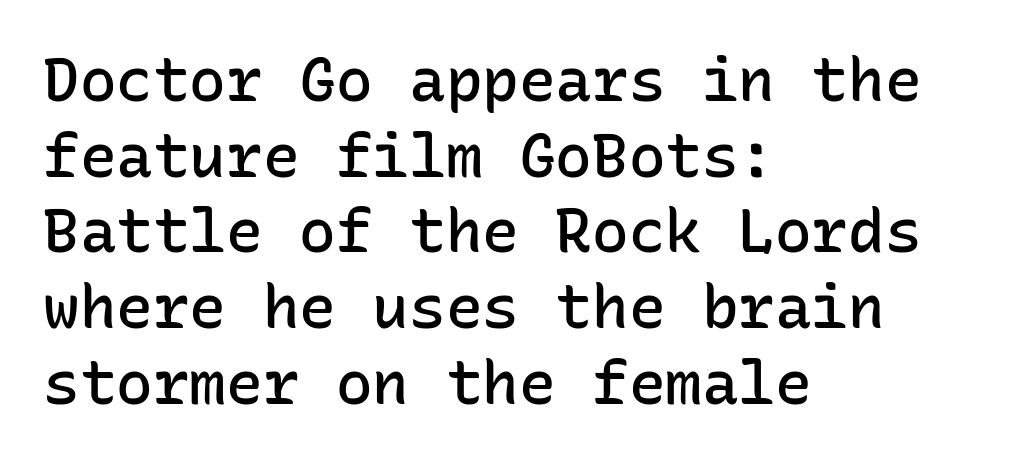
The image shows 61 px semibold sans-serif type, upright, monospaced; set left-aligned, line spacing 1.24x, normal letter spacing, not underlined; low stroke contrast and a medium x-height.
